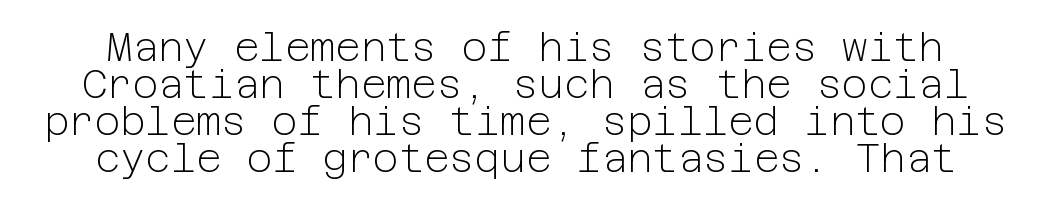
Baseline-to-baseline distance is barely more than the letter height. The face used here is a sans, in the tradition of grotesques and geometrics. The typeface has the unassuming heft of standard copy or less. The words here are not underlined. Posture: straight, roman, zero tilt.
